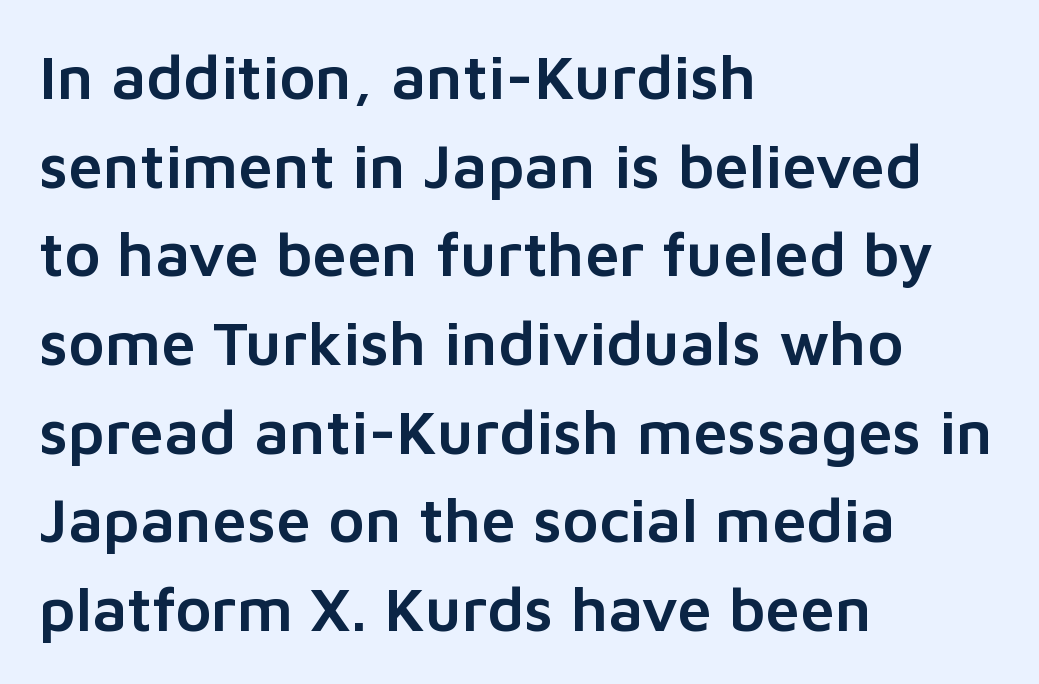
Spacing between characters is what you'd get straight out of the box. The letters stand upright; this is a roman face. The space between consecutive lines is moderate. Does the copy run flush right? No — it runs flush left. You could not count columns in this text — the font is proportionally spaced. What kind of face is this? One without serifs — a sans.
